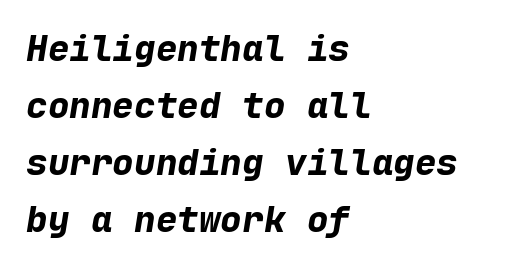
Each row of text sits above clean, open space. This sample is left-justified, so line endings fall wherever the words run out. Think of a typewriter: that constant character pitch is what you see here. The glyphs have the mass of a bold cut. The horizontal fit of the characters is conventional and even.
